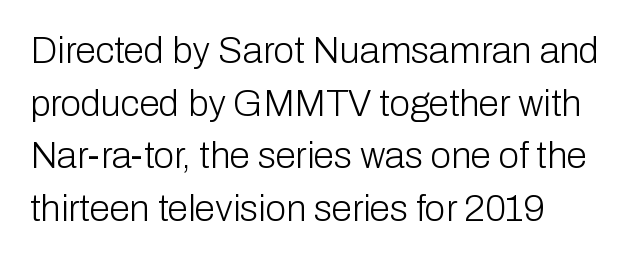
Note the varied advance widths — an 'i' is clearly narrower than an 'm'. The font family rendered here belongs to the sans-serif group. The horizontal fit of the characters is conventional and even. The space between consecutive lines is moderate. The letters stand straight up with perfectly vertical stems. Only glyphs here, with clear space below each row.
